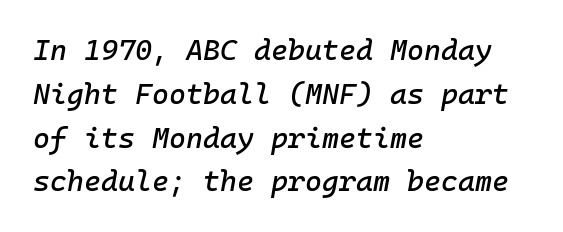
Q: Is the text italic (slanted)? A: Yes, it leans right by about 10 degrees.
Q: Is the text underlined? A: No.
Q: How is the paragraph aligned? A: Left-aligned.
Q: Is the spacing between letters normal or unusually wide? A: Normal.
Q: Is the spacing between lines tight, normal or loose? A: Normal.
Q: Width (condensed, normal, or wide)? A: Normal.
Q: Stroke contrast? A: Low.
Q: x-height? A: Medium.
Q: Monospaced? A: Yes.
